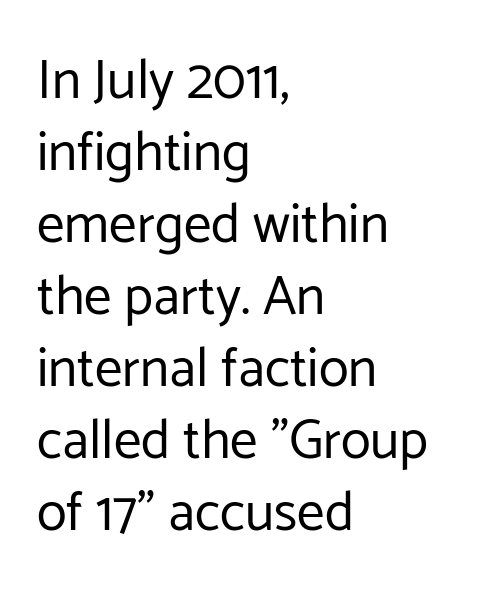
Q: Is the text bold? A: No.
Q: Is the text italic (slanted)? A: No, it is upright.
Q: Is the typeface a serif or a sans-serif typeface? A: Sans-serif.
Q: Is the text underlined? A: No.
Q: How is the paragraph aligned? A: Left-aligned.
Q: Is the spacing between letters normal or unusually wide? A: Normal.
Q: Is the spacing between lines tight, normal or loose? A: Normal.
Q: Width (condensed, normal, or wide)? A: Normal.
Q: Stroke contrast? A: Low.
Q: x-height? A: Medium.
Q: Monospaced? A: No.
